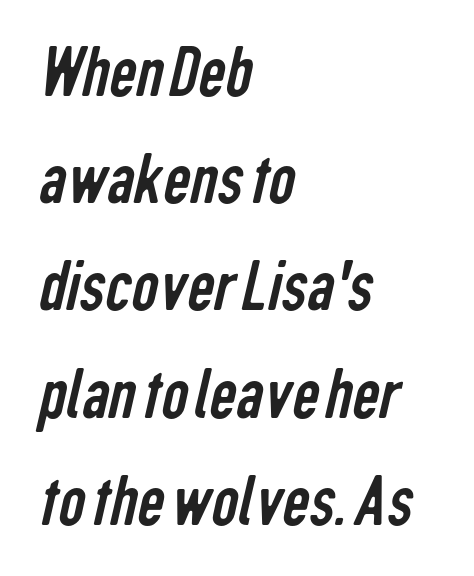
The image shows 75 px regular-weight, condensed sans-serif type; set left-aligned, normal line spacing (1.43x), normal letter spacing, not underlined; low stroke contrast and a medium x-height.
